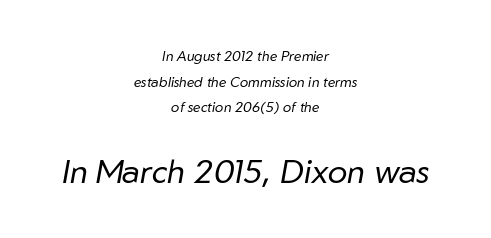
The image shows 33 px regular-weight type, italic (leaning right); set centered, line spacing 1.83x, normal letter spacing, not underlined; the second (bottom) block is 2.36x larger; low stroke contrast and a medium x-height.
